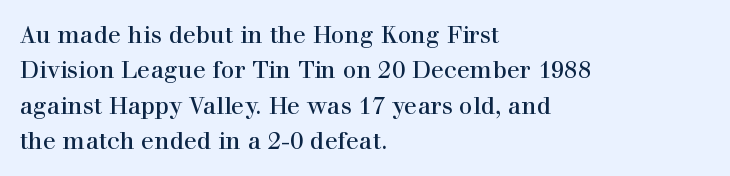
The image shows 24 px text type, upright; set left-aligned, normal line spacing (1.47x), normal letter spacing, not underlined.
